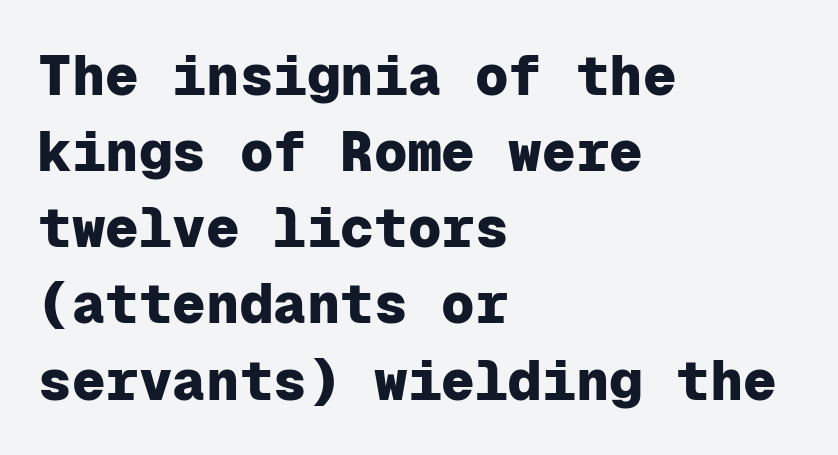
{"serif": "no", "italic": "no", "bold": "yes", "weight": "heavy", "width": "normal", "stroke_contrast": "low", "x_height": "medium", "monospaced": "yes", "underline": "no", "align": "left", "line_spacing": "normal", "line_spacing_ratio": 1.36, "letter_spacing": "normal", "letter_spacing_em": 0.0, "glyph_px": 56}
